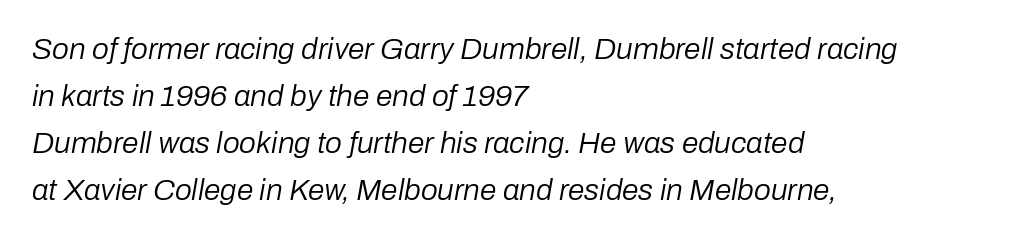
The whole block is typeset with a tilt. The ragged edge is on the right, which tells us the setting is flush left. Look at the tracking — it's just the regular setting, nothing added. Each letter keeps its own natural width here, so spacing adapts to shape.
